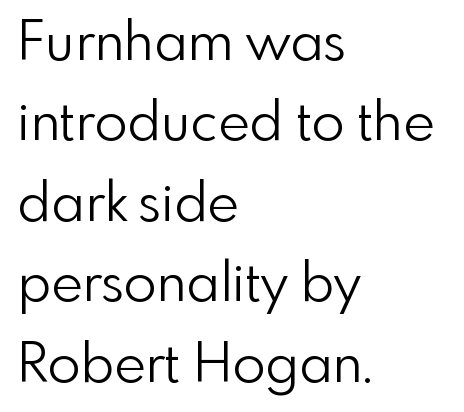
Nobody drew a line under any word here. To sum up the face: it is a sans, with no serifs. The face used here is proportionally spaced, like ordinary book or web type. Does the leading feel generous? No, just average. Is the stroke heavy? The answer is a plain regular-or-lighter. Does the copy run flush right? No — it runs flush left.
